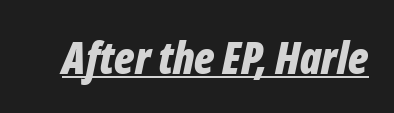
{"italic": "yes", "lean": "right", "slant_degrees": 12, "bold": "yes", "weight": "bold", "width": "condensed", "stroke_contrast": "low", "x_height": "medium", "monospaced": "no", "underline": "yes", "letter_spacing": "normal", "letter_spacing_em": 0.0, "glyph_px": 44}
